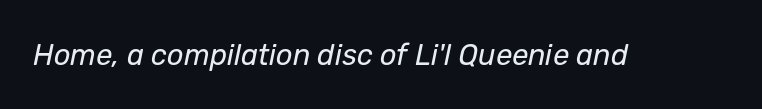
Beneath every word, the page is bare. The typesetting does not lean heavy: it is not bold. Style check: oblique. This sample uses plain, unmodified letter spacing. Think of a printed novel: that variable character pitch is what you see here.
